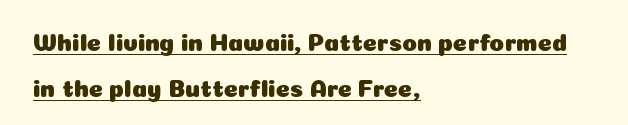
Reading down the column, the eye jumps a long way to each next line. The typography opts for an upright posture over an oblique one. Caption: standard tracking, unaltered. Casual observation: everything's shoved over to the left.
